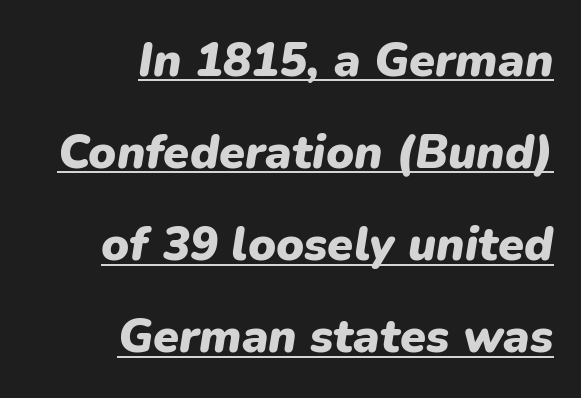
Q: Is the text bold? A: Yes.
Q: Is the text italic (slanted)? A: Yes, it leans right by about 9 degrees.
Q: Is the text underlined? A: Yes.
Q: How is the paragraph aligned? A: Right-aligned.
Q: Is the spacing between letters normal or unusually wide? A: Normal.
Q: Is the spacing between lines tight, normal or loose? A: Loose.
Q: Width (condensed, normal, or wide)? A: Normal.
Q: Stroke contrast? A: Low.
Q: x-height? A: Medium.
Q: Monospaced? A: No.
